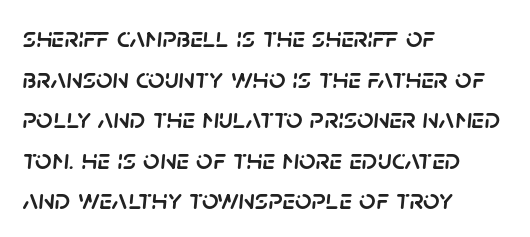
Q: Is the text italic (slanted)? A: Yes, it leans right by about 5 degrees.
Q: Is the text underlined? A: No.
Q: How is the paragraph aligned? A: Left-aligned.
Q: Is the spacing between letters normal or unusually wide? A: Normal.
Q: Is the spacing between lines tight, normal or loose? A: Normal.
Q: Width (condensed, normal, or wide)? A: Normal.
Q: Stroke contrast? A: Low.
Q: x-height? A: Large.
Q: Monospaced? A: No.
